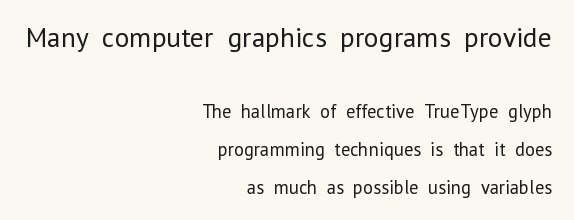
The image shows 28 px regular-weight sans-serif type, upright; set right-aligned, loose line spacing (2.01x), normal letter spacing, not underlined; the first (top) block is 1.47x larger; low stroke contrast and a medium x-height.
